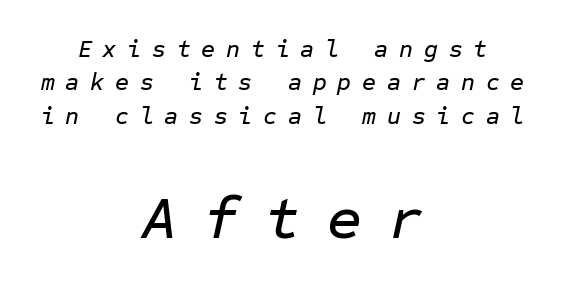
Q: Is the text italic (slanted)? A: Yes, it leans right by about 12 degrees.
Q: Is the text underlined? A: No.
Q: How is the paragraph aligned? A: Centered.
Q: Is the spacing between letters normal or unusually wide? A: Unusually wide.
Q: Is the spacing between lines tight, normal or loose? A: Normal.
Q: Which block of text is set in a larger size, the first (top) or the second (bottom)? A: The second (bottom) one.
Q: Width (condensed, normal, or wide)? A: Normal.
Q: Stroke contrast? A: Low.
Q: x-height? A: Medium.
Q: Monospaced? A: Yes.
